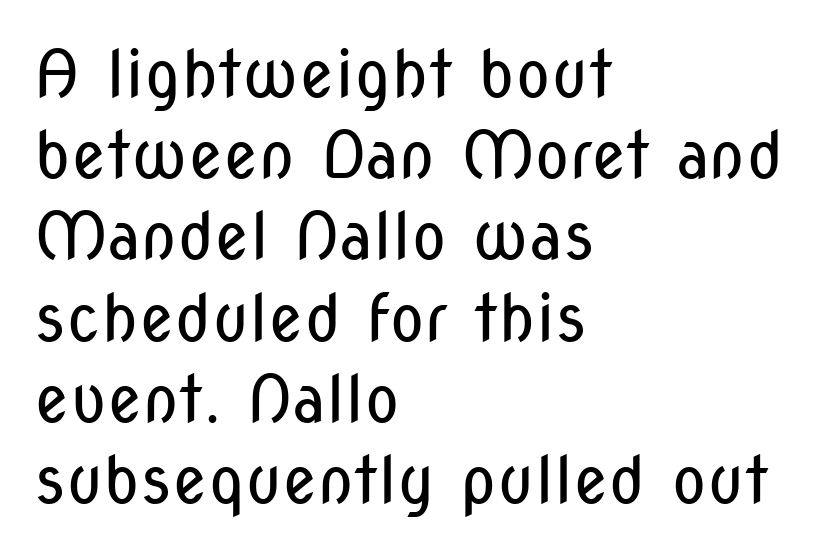
The image shows 65 px regular-weight, condensed sans-serif type, upright; set left-aligned, normal line spacing (1.25x), normal letter spacing, not underlined; low stroke contrast and a medium x-height.
